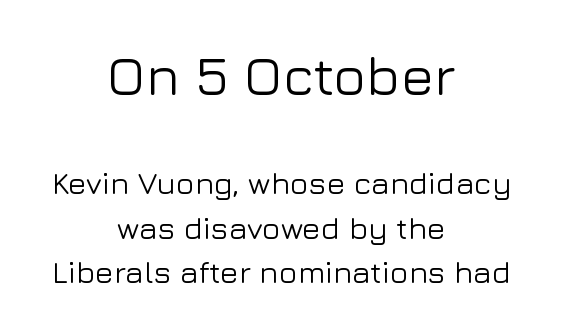
{"serif": "no", "italic": "no", "width": "normal", "stroke_contrast": "low", "x_height": "medium", "monospaced": "no", "underline": "no", "align": "center", "line_spacing": "normal", "line_spacing_ratio": 1.44, "letter_spacing": "normal", "letter_spacing_em": 0.0, "larger_block": "first", "size_ratio": 1.77, "glyph_px": 55}
